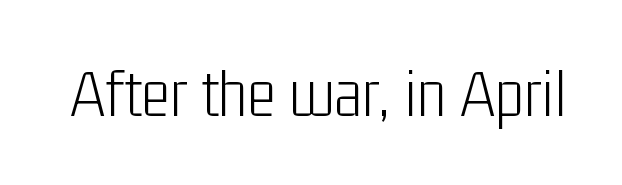
The image shows 69 px light, condensed sans-serif type, upright; set normal letter spacing, not underlined; low stroke contrast and a medium x-height.
